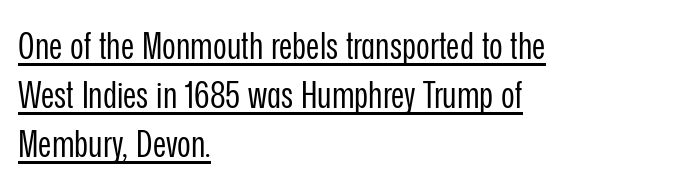
The image shows 37 px regular-weight, condensed sans-serif type, upright; set left-aligned, normal line spacing (1.32x), normal letter spacing, underlined; low stroke contrast and a medium x-height.
